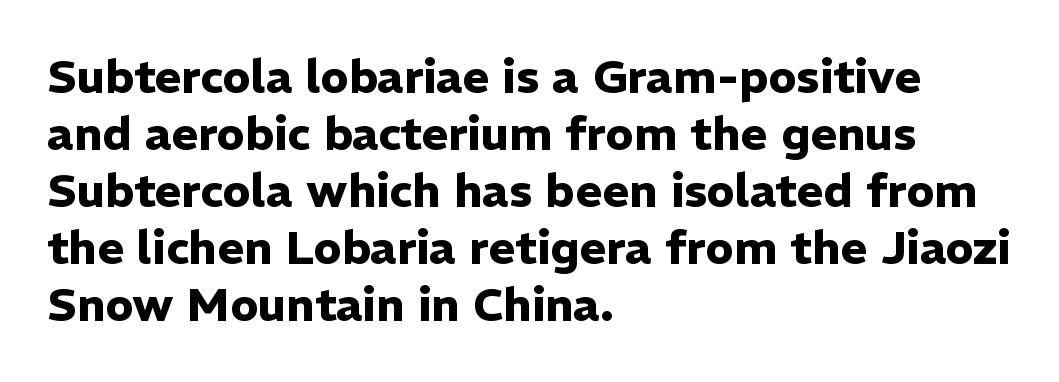
Q: Is the text bold? A: Yes.
Q: Is the text italic (slanted)? A: No, it is upright.
Q: Is the typeface a serif or a sans-serif typeface? A: Sans-serif.
Q: Is the text underlined? A: No.
Q: How is the paragraph aligned? A: Left-aligned.
Q: Is the spacing between letters normal or unusually wide? A: Normal.
Q: Width (condensed, normal, or wide)? A: Normal.
Q: Stroke contrast? A: Low.
Q: x-height? A: Medium.
Q: Monospaced? A: No.
